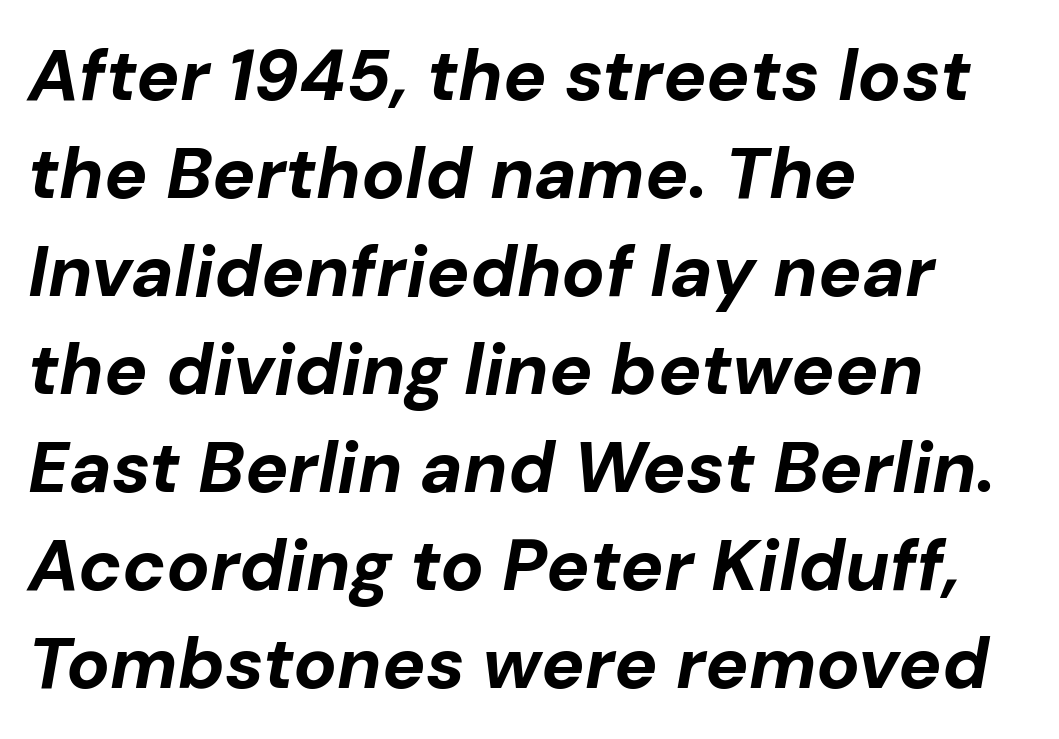
{"italic": "yes", "lean": "right", "slant_degrees": 10, "bold": "yes", "weight": "bold", "width": "normal", "stroke_contrast": "low", "x_height": "medium", "monospaced": "no", "underline": "no", "align": "left", "line_spacing": "normal", "line_spacing_ratio": 1.36, "letter_spacing": "normal", "letter_spacing_em": 0.0, "glyph_px": 72}
